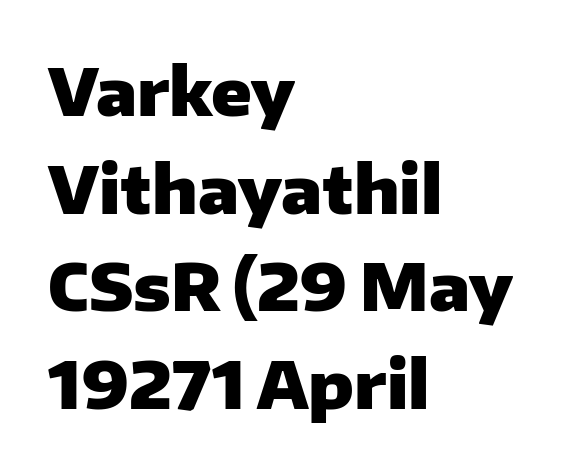
Quick note: not italic, upright. The lines in this sample share a left origin and differ only in where they stop. Emphasis by weight is at full strength: bold. Grotesque or geometric, the face here clearly has no serifs. The glyphs are unaccompanied by any horizontal stroke below them. The face used here is proportionally spaced, like ordinary book or web type.
